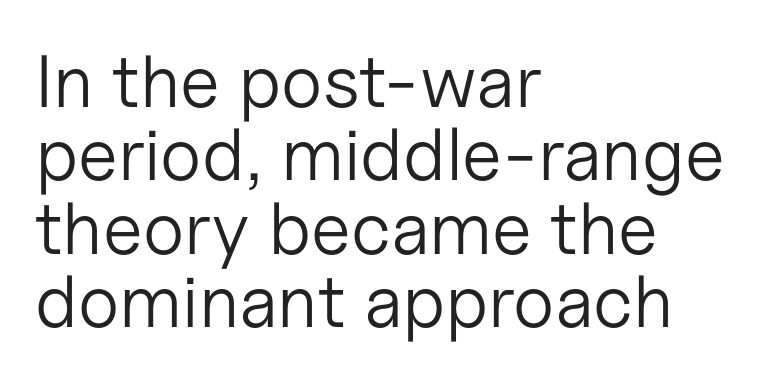
You can tell it's not italic because the verticals are truly vertical. The typeface chosen for these lines omits serifs. Left-aligned paragraph, ragged on the right. Stroke mass is kept to a normal reading level or below. You could not count columns in this text — the font is proportionally spaced. What stands out about the letter spacing? Nothing — it is the standard amount.
